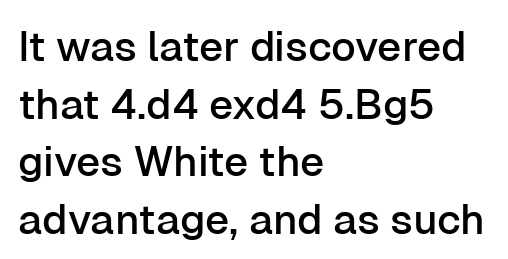
The image shows 42 px sans-serif type, upright; set left-aligned, normal line spacing (1.37x), normal letter spacing, not underlined; low stroke contrast and a medium x-height.
